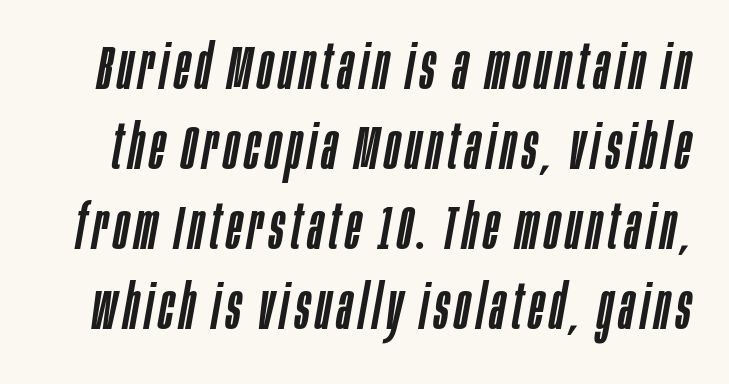
The image shows 63 px condensed type, italic (leaning right); set normal line spacing (1.27x), not underlined; low stroke contrast and a large x-height.
